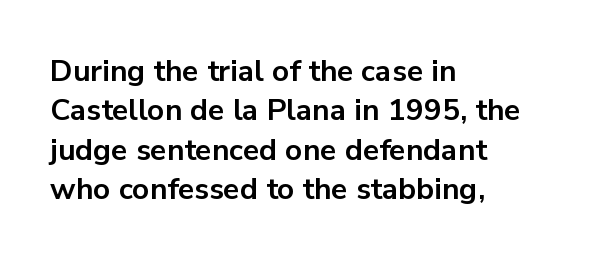
{"serif": "no", "italic": "no", "bold": "yes", "weight": "bold", "width": "normal", "stroke_contrast": "low", "x_height": "medium", "monospaced": "no", "underline": "no", "align": "left", "line_spacing": "normal", "line_spacing_ratio": 1.31, "letter_spacing": "normal", "letter_spacing_em": 0.0, "glyph_px": 30}
